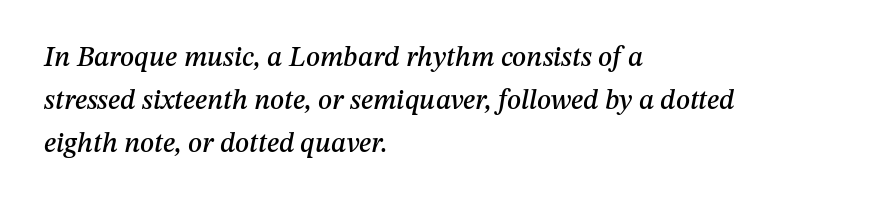
The image shows 28 px text type, italic (leaning right); set left-aligned, normal line spacing (1.53x), normal letter spacing, not underlined; medium stroke contrast and a medium x-height.
